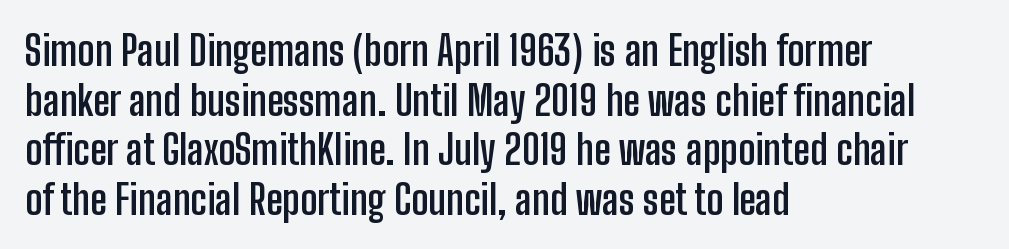
Q: Is the text bold? A: Yes.
Q: Is the text italic (slanted)? A: No, it is upright.
Q: Is the typeface a serif or a sans-serif typeface? A: Sans-serif.
Q: Is the text underlined? A: No.
Q: How is the paragraph aligned? A: Left-aligned.
Q: Is the spacing between letters normal or unusually wide? A: Normal.
Q: Width (condensed, normal, or wide)? A: Condensed.
Q: Stroke contrast? A: Low.
Q: x-height? A: Medium.
Q: Monospaced? A: No.
